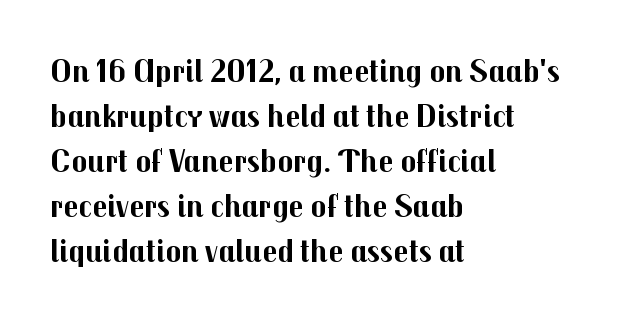
{"serif": "no", "italic": "no", "bold": "yes", "weight": "bold", "width": "normal", "stroke_contrast": "medium", "x_height": "medium", "monospaced": "no", "underline": "no", "align": "left", "line_spacing": "normal", "line_spacing_ratio": 1.36, "letter_spacing": "normal", "letter_spacing_em": 0.0, "glyph_px": 33}
